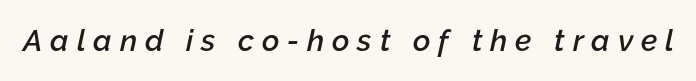
Q: Is the text bold? A: Semi-bold.
Q: Is the text italic (slanted)? A: Yes, it leans right by about 12 degrees.
Q: Is the text underlined? A: No.
Q: Is the spacing between letters normal or unusually wide? A: Unusually wide.
Q: Width (condensed, normal, or wide)? A: Normal.
Q: Stroke contrast? A: Low.
Q: x-height? A: Medium.
Q: Monospaced? A: No.
